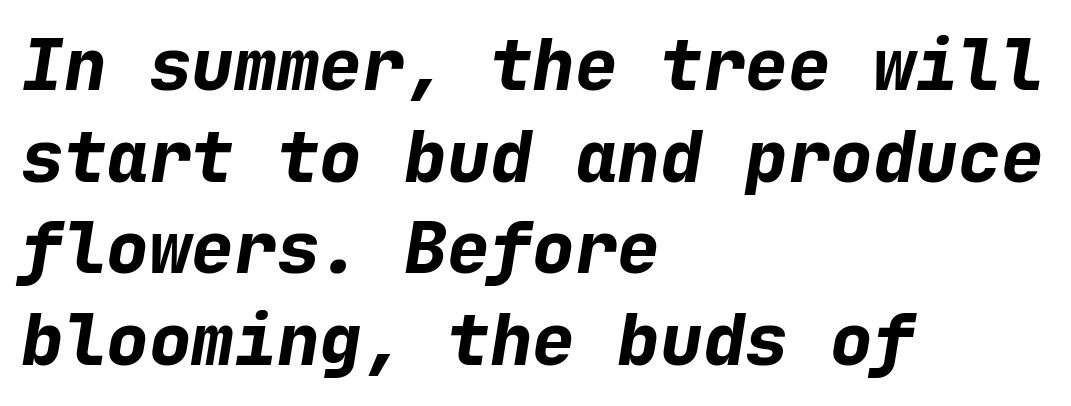
A clean baseline with only descenders dipping below it. The letters march in equal steps, a hallmark of fixed-pitch type. This sample uses an oblique cut, with every glyph tilted off the vertical. The glyphs have the mass of a bold cut. If you measured baseline to baseline, you'd find a middling distance. Line beginnings align vertically; line endings do not.
